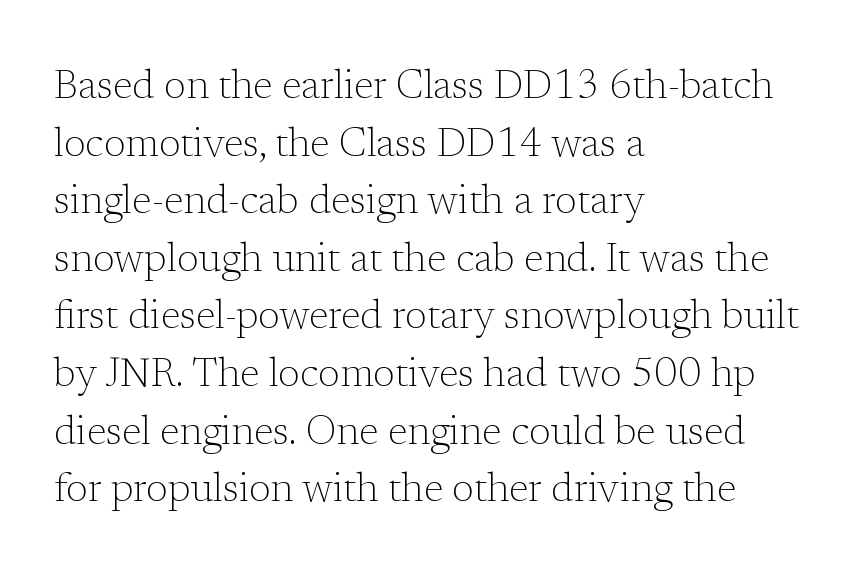
The image shows 40 px light serif type, upright; set left-aligned, normal line spacing (1.44x), normal letter spacing, not underlined; low stroke contrast and a medium x-height.
